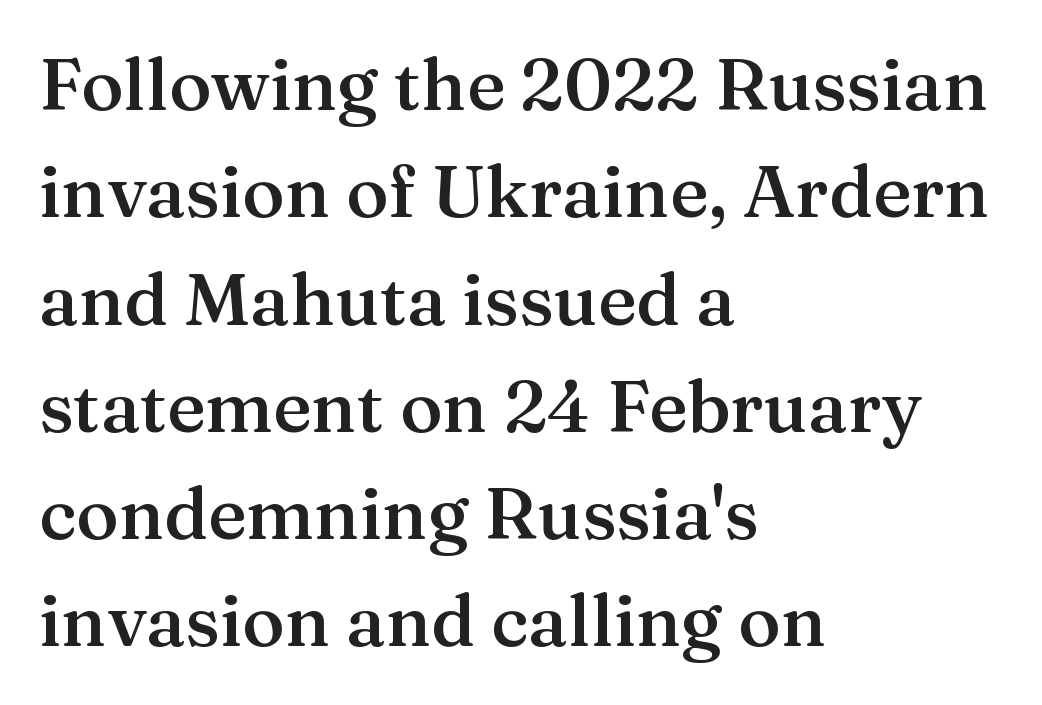
{"serif": "yes", "italic": "no", "bold": "semi", "weight": "semibold", "width": "normal", "stroke_contrast": "medium", "x_height": "medium", "monospaced": "no", "underline": "no", "align": "left", "line_spacing": "normal", "line_spacing_ratio": 1.49, "letter_spacing": "normal", "letter_spacing_em": 0.0, "glyph_px": 72}
